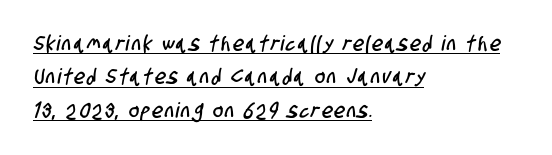
Q: Is the text underlined? A: Yes.
Q: How is the paragraph aligned? A: Left-aligned.
Q: Is the spacing between lines tight, normal or loose? A: Normal.
